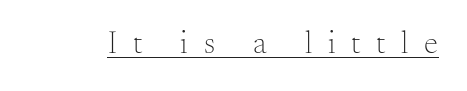
Does the lettering tilt? It doesn't — this is upright. Each letter keeps its own natural width here, so spacing adapts to shape. These characters rest on top of a visible drawn line. Look at the tracking — it's clearly loosened, letters drifting apart.
